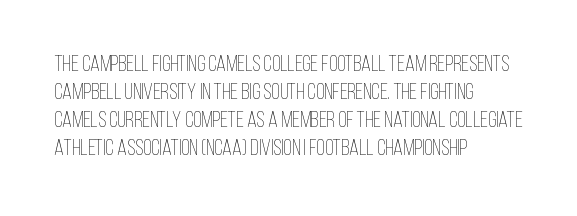
Q: Is the text bold? A: No.
Q: Is the text italic (slanted)? A: No, it is upright.
Q: Is the text underlined? A: No.
Q: How is the paragraph aligned? A: Left-aligned.
Q: Is the spacing between letters normal or unusually wide? A: Normal.
Q: Is the spacing between lines tight, normal or loose? A: Normal.
